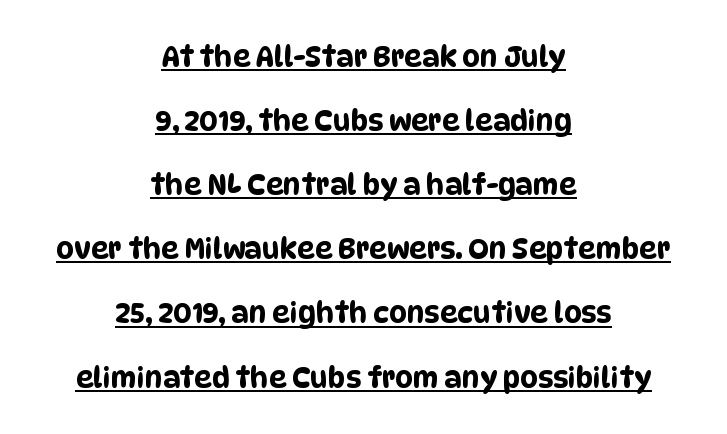
The image shows 28 px condensed sans-serif type; set centered, loose line spacing (2.29x), normal letter spacing, underlined; low stroke contrast and a large x-height.
